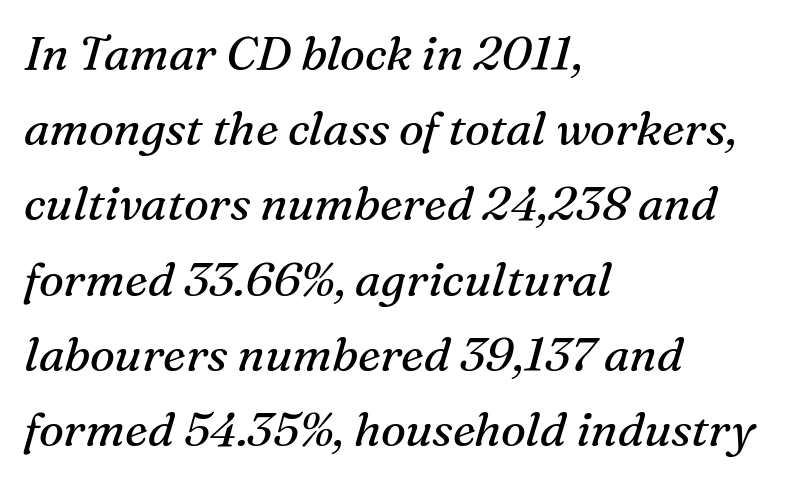
Q: Is the text bold? A: No.
Q: Is the text italic (slanted)? A: Yes, it leans right by about 16 degrees.
Q: Is the typeface a serif or a sans-serif typeface? A: Serif.
Q: Is the text underlined? A: No.
Q: How is the paragraph aligned? A: Left-aligned.
Q: Is the spacing between letters normal or unusually wide? A: Normal.
Q: Is the spacing between lines tight, normal or loose? A: Normal.
Q: Width (condensed, normal, or wide)? A: Normal.
Q: Stroke contrast? A: Medium.
Q: x-height? A: Medium.
Q: Monospaced? A: No.
